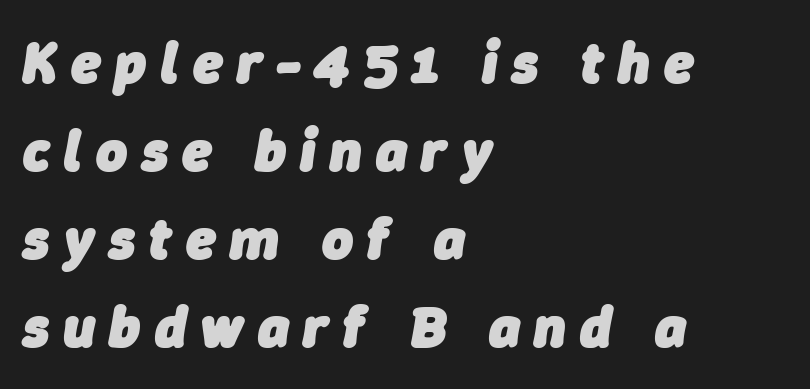
Q: Is the text bold? A: Yes.
Q: Is the text italic (slanted)? A: Yes, it leans right by about 9 degrees.
Q: Is the text underlined? A: No.
Q: How is the paragraph aligned? A: Left-aligned.
Q: Is the spacing between letters normal or unusually wide? A: Unusually wide.
Q: Is the spacing between lines tight, normal or loose? A: Normal.
Q: Width (condensed, normal, or wide)? A: Normal.
Q: Stroke contrast? A: Low.
Q: x-height? A: Medium.
Q: Monospaced? A: No.
